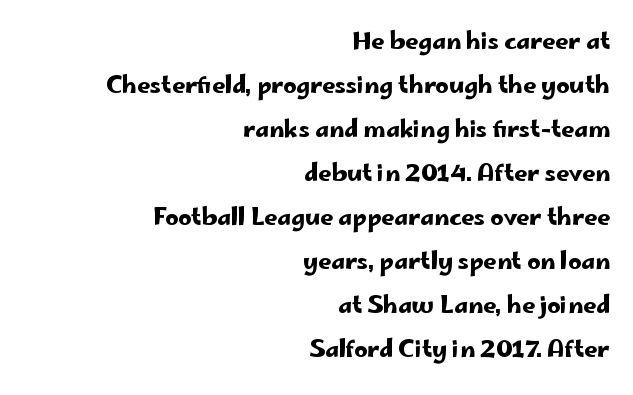
Lines of text with bare space underneath. Ordinary non-slanted type is in use. Regarding leading, the lines here are spaced well apart. Every row of glyphs terminates at an identical x-position on the right.
